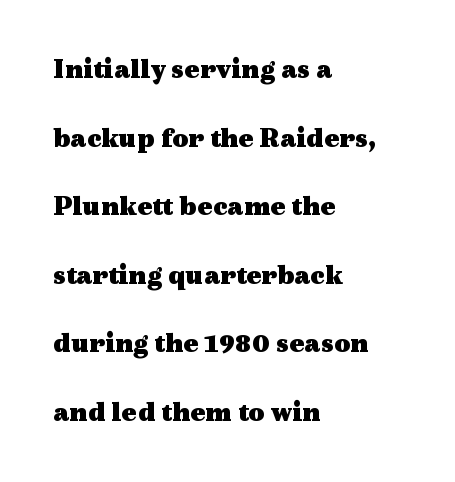
Decoration check: the copy has no underline. If you drew a line through each stem, it would be perfectly vertical. The leading is generous, giving the passage an open texture. Varying glyph widths throughout — classic text-font behaviour.
